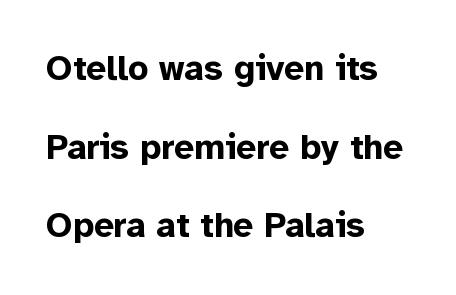
Q: Is the text bold? A: Yes.
Q: Is the text italic (slanted)? A: No, it is upright.
Q: Is the typeface a serif or a sans-serif typeface? A: Sans-serif.
Q: Is the text underlined? A: No.
Q: How is the paragraph aligned? A: Left-aligned.
Q: Is the spacing between letters normal or unusually wide? A: Normal.
Q: Is the spacing between lines tight, normal or loose? A: Loose.
Q: Width (condensed, normal, or wide)? A: Normal.
Q: Stroke contrast? A: Low.
Q: x-height? A: Medium.
Q: Monospaced? A: No.
